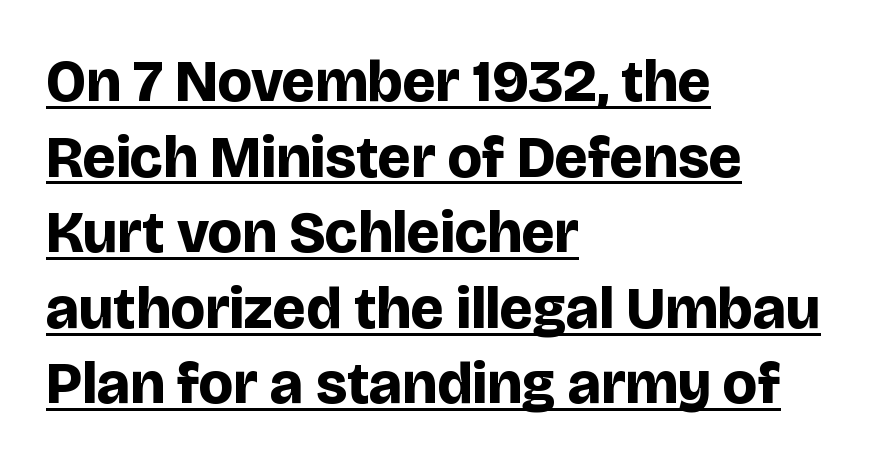
The image shows 59 px bold sans-serif type, upright; set left-aligned, normal line spacing (1.28x), normal letter spacing, underlined; low stroke contrast and a large x-height.
